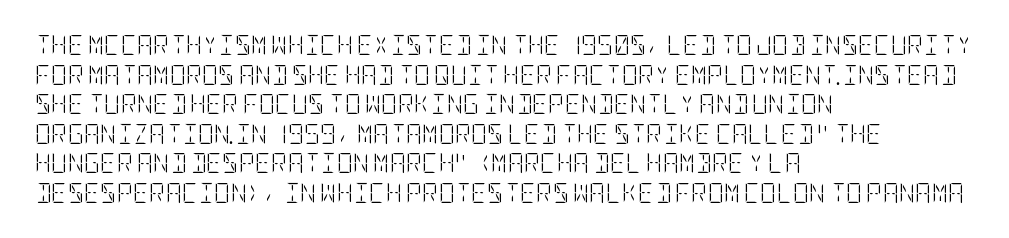
Q: Is the text bold? A: No.
Q: Is the text italic (slanted)? A: No, it is upright.
Q: Is the text underlined? A: No.
Q: How is the paragraph aligned? A: Left-aligned.
Q: Is the spacing between letters normal or unusually wide? A: Normal.
Q: Is the spacing between lines tight, normal or loose? A: Normal.
